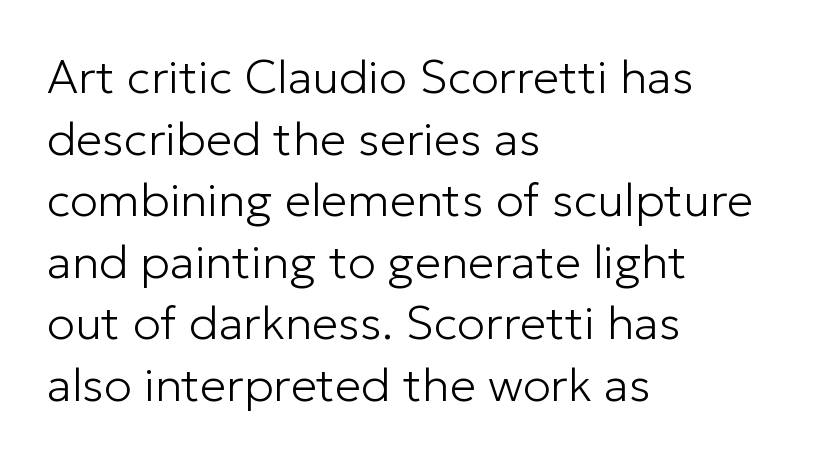
Q: Is the text bold? A: No.
Q: Is the text italic (slanted)? A: No, it is upright.
Q: Is the typeface a serif or a sans-serif typeface? A: Sans-serif.
Q: Is the text underlined? A: No.
Q: How is the paragraph aligned? A: Left-aligned.
Q: Is the spacing between letters normal or unusually wide? A: Normal.
Q: Is the spacing between lines tight, normal or loose? A: Normal.
Q: Width (condensed, normal, or wide)? A: Normal.
Q: Stroke contrast? A: Low.
Q: x-height? A: Medium.
Q: Monospaced? A: No.
